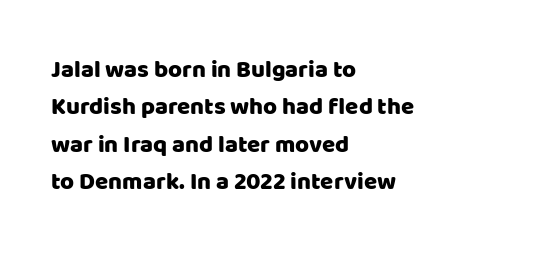
Q: Is the text italic (slanted)? A: No, it is upright.
Q: Is the text underlined? A: No.
Q: How is the paragraph aligned? A: Left-aligned.
Q: Is the spacing between letters normal or unusually wide? A: Normal.
Q: Is the spacing between lines tight, normal or loose? A: Normal.
